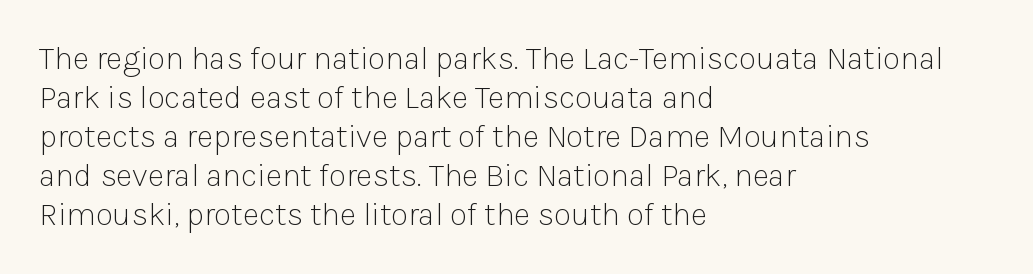
{"serif": "no", "italic": "no", "bold": "no", "weight": "light", "width": "normal", "stroke_contrast": "low", "x_height": "medium", "monospaced": "no", "underline": "no", "align": "left", "line_spacing_ratio": 1.22, "letter_spacing": "normal", "letter_spacing_em": 0.0, "glyph_px": 32}
